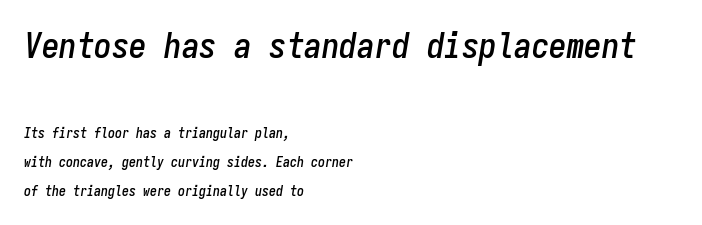
The image shows 35 px condensed type, italic (leaning right), monospaced; set left-aligned, loose line spacing (2.07x), normal letter spacing, not underlined; the first (top) block is 2.5x larger; low stroke contrast and a medium x-height.
